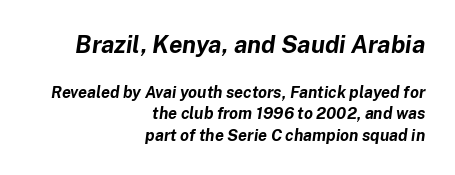
Q: Is the text bold? A: Yes.
Q: Is the text italic (slanted)? A: Yes, it leans right by about 8 degrees.
Q: Is the text underlined? A: No.
Q: How is the paragraph aligned? A: Right-aligned.
Q: Is the spacing between letters normal or unusually wide? A: Normal.
Q: Is the spacing between lines tight, normal or loose? A: Normal.
Q: Which block of text is set in a larger size, the first (top) or the second (bottom)? A: The first (top) one.
